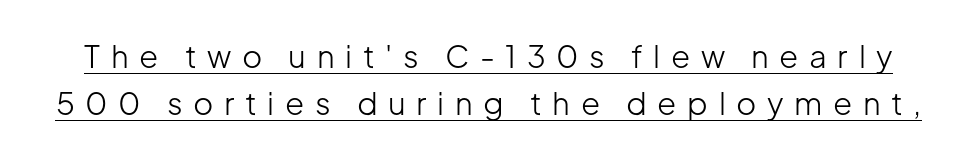
The image shows 31 px light sans-serif type, upright; set normal line spacing (1.52x), unusually wide letter spacing (+0.34 em), underlined; low stroke contrast and a medium x-height.
